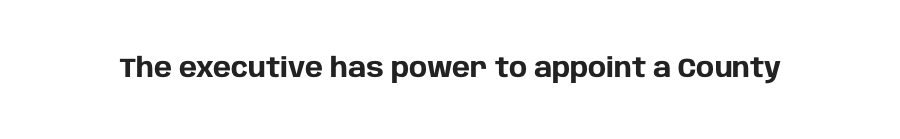
Q: Is the text bold? A: Yes.
Q: Is the text italic (slanted)? A: No, it is upright.
Q: Is the text underlined? A: No.
Q: Is the spacing between letters normal or unusually wide? A: Normal.
